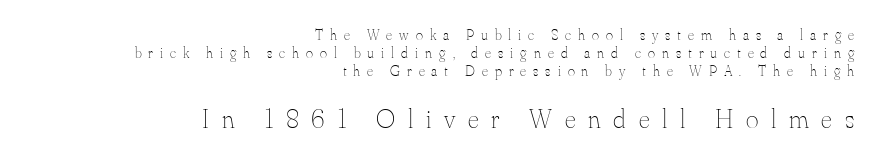
You can tell it's not italic because the verticals are truly vertical. Every row of glyphs terminates at an identical x-position on the right. Weight class: somewhere from thin through regular. Scale increases going downward across the two blocks. Compared with typical body copy, the letter spacing here is much looser.
